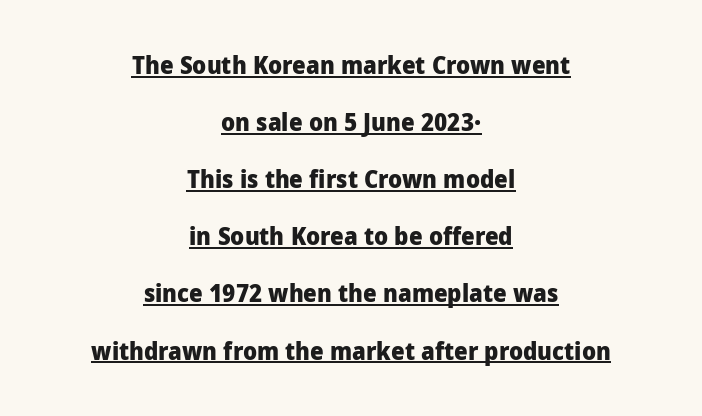
{"italic": "no", "bold": "yes", "underline": "yes", "align": "center", "line_spacing": "loose", "line_spacing_ratio": 2.38, "letter_spacing": "normal", "letter_spacing_em": 0.0, "glyph_px": 24}
